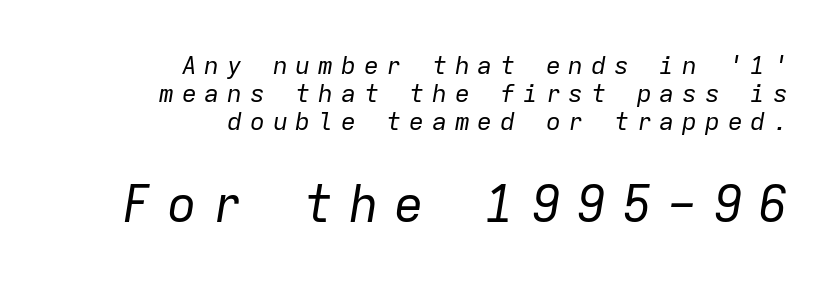
{"italic": "yes", "lean": "right", "slant_degrees": 9, "bold": "no", "weight": "regular", "width": "normal", "stroke_contrast": "low", "x_height": "medium", "monospaced": "yes", "underline": "no", "align": "right", "line_spacing": "tight", "line_spacing_ratio": 1.12, "letter_spacing": "wide", "letter_spacing_em": 0.31, "larger_block": "second", "size_ratio": 2.0, "glyph_px": 50}
